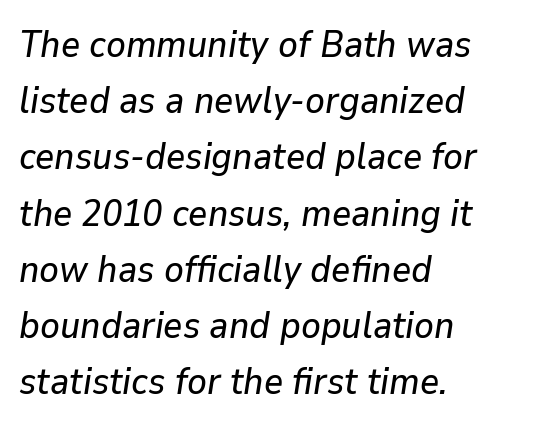
{"italic": "yes", "lean": "right", "slant_degrees": 9, "width": "normal", "stroke_contrast": "low", "x_height": "medium", "monospaced": "no", "underline": "no", "align": "left", "line_spacing": "normal", "line_spacing_ratio": 1.52, "letter_spacing": "normal", "letter_spacing_em": 0.0, "glyph_px": 37}
